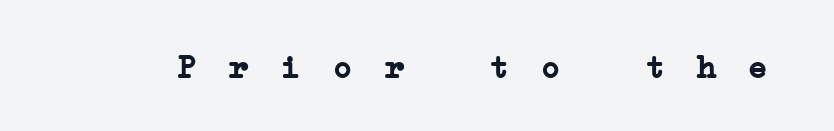
Q: Is the text bold? A: Yes.
Q: Is the typeface a serif or a sans-serif typeface? A: Serif.
Q: Is the text underlined? A: No.
Q: Is the spacing between letters normal or unusually wide? A: Unusually wide.
Q: Width (condensed, normal, or wide)? A: Wide.
Q: Stroke contrast? A: Low.
Q: x-height? A: Medium.
Q: Monospaced? A: Yes.
